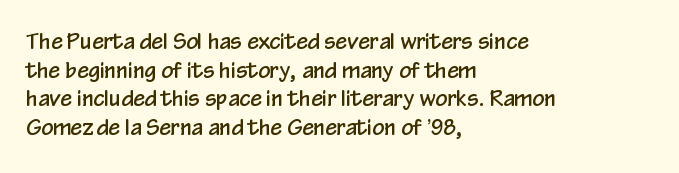
The image shows 21 px text type, upright; set left-aligned, normal line spacing (1.36x), normal letter spacing, not underlined.
